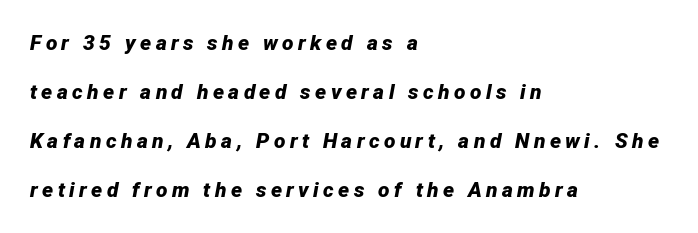
Successive baselines arrive slowly, with a big drop between each. The letterforms stand isolated, each surrounded by extra space. The setting favours the left margin, as ordinary paragraphs usually do. The font's italic variant was chosen for this text.
